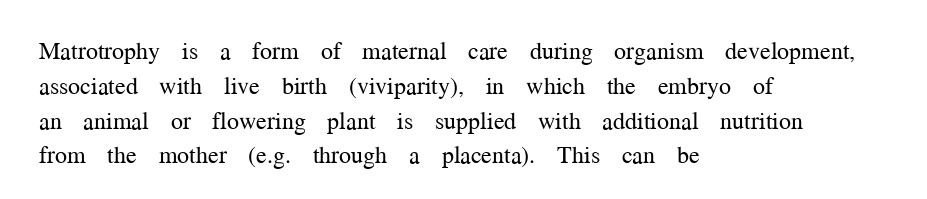
{"italic": "no", "bold": "no", "underline": "no", "align": "left", "line_spacing": "normal", "line_spacing_ratio": 1.45, "letter_spacing": "normal", "letter_spacing_em": 0.0, "glyph_px": 24}
